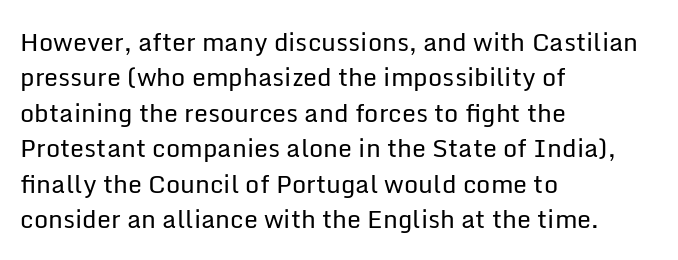
Plain, unruled lines of type. Is the type heavy? It reads as light-to-regular instead. Interline gaps are of average width in this sample. In terms of posture, this sample is upright. These lines are set flush left with a ragged right edge. Nothing unusual about the tracking: characters are spaced as the font intends.
